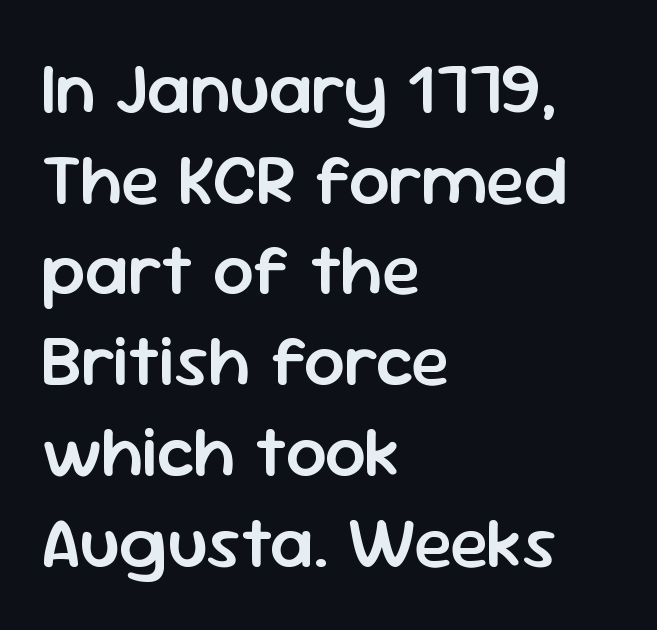
Default kerning and tracking; the words read as compact shapes. Character widths vary here, with narrow letters taking less room than wide ones. What kind of face is this? One without serifs — a sans. No italicization has been applied; the sample stays upright. The string is rendered with underlining switched off. Horizontally, the lines are justified to the leading edge only.
